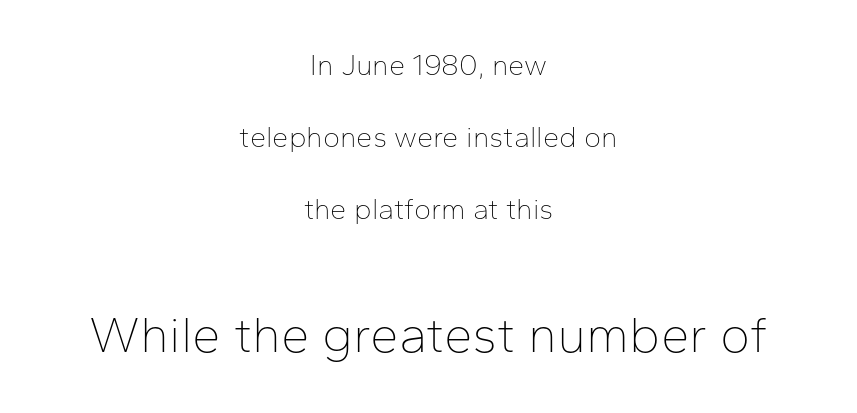
{"serif": "no", "italic": "no", "bold": "no", "weight": "thin", "width": "normal", "stroke_contrast": "low", "x_height": "medium", "monospaced": "no", "underline": "no", "align": "center", "line_spacing": "loose", "line_spacing_ratio": 2.48, "letter_spacing": "normal", "letter_spacing_em": 0.0, "larger_block": "second", "size_ratio": 1.76, "glyph_px": 51}
